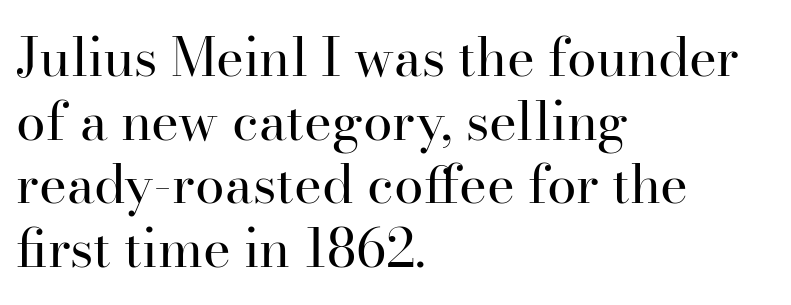
{"serif": "yes", "italic": "no", "bold": "no", "weight": "regular", "width": "normal", "stroke_contrast": "high", "x_height": "small", "monospaced": "no", "underline": "no", "align": "left", "line_spacing_ratio": 1.2, "letter_spacing": "normal", "letter_spacing_em": 0.0, "glyph_px": 53}
